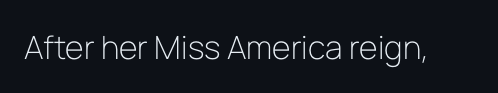
Q: Is the text bold? A: No.
Q: Is the text italic (slanted)? A: No, it is upright.
Q: Is the typeface a serif or a sans-serif typeface? A: Sans-serif.
Q: Is the text underlined? A: No.
Q: Is the spacing between letters normal or unusually wide? A: Normal.
Q: Width (condensed, normal, or wide)? A: Normal.
Q: Stroke contrast? A: Low.
Q: x-height? A: Medium.
Q: Monospaced? A: No.
